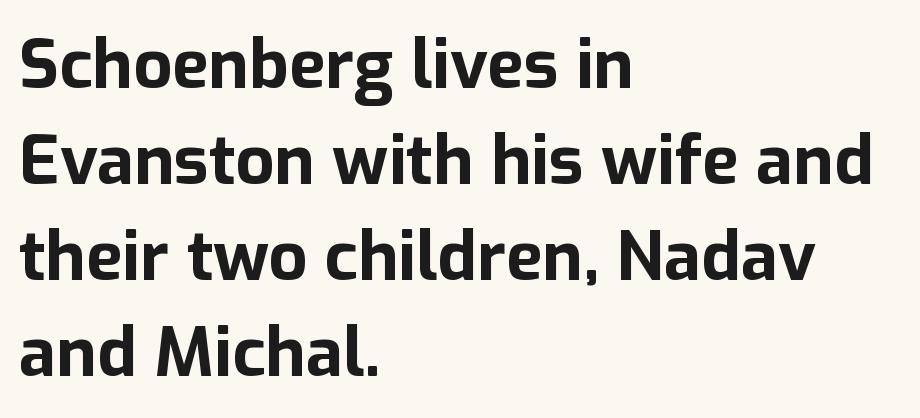
The image shows 68 px bold sans-serif type, upright; set left-aligned, normal line spacing (1.41x), normal letter spacing, not underlined; low stroke contrast and a medium x-height.
